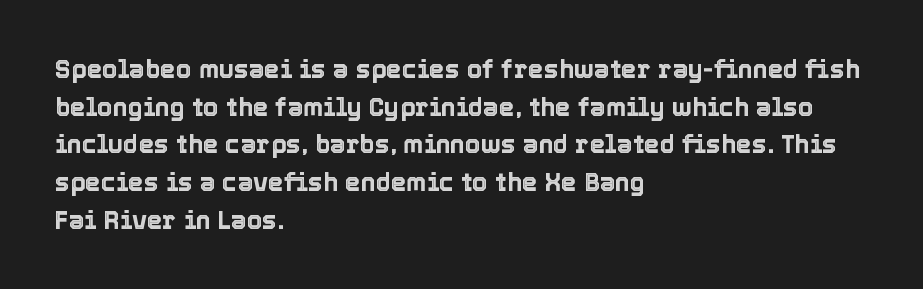
Descender tails drop into unmarked territory. If you drew a ruler down the left edge, every line would touch it. Nope, not italic — everything's standing straight. Successive baselines arrive at the customary interval. Tracking value appears to be zero — textbook default spacing.
